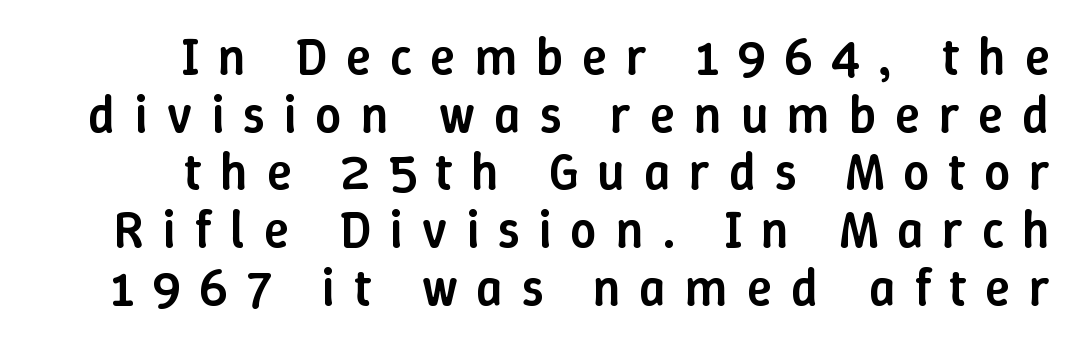
{"italic": "no", "bold": "semi", "weight": "semibold", "width": "normal", "stroke_contrast": "low", "x_height": "medium", "monospaced": "no", "underline": "no", "align": "right", "line_spacing": "tight", "line_spacing_ratio": 1.11, "letter_spacing": "wide", "letter_spacing_em": 0.36, "glyph_px": 52}
